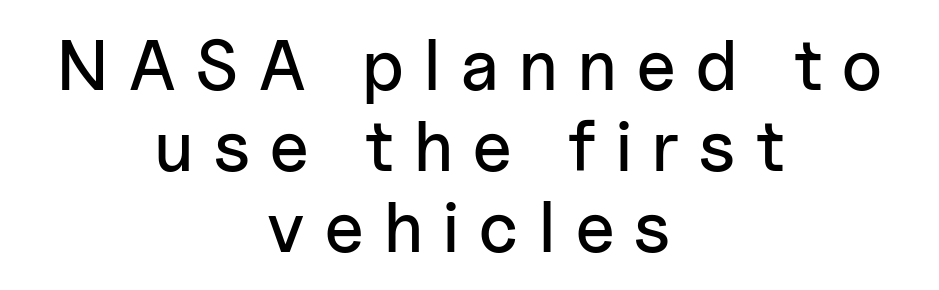
Spacing between characters has been opened up far beyond the box default. Summary of vertical rhythm: compact, with narrow interline spacing. These lines are rendered in a variable-pitch font. The paragraph shown floats in the horizontal middle. Glance below the letters and you will spot only blank space.
